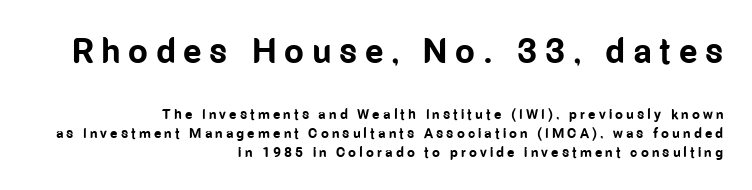
The image shows 35 px bold, condensed sans-serif type, upright; set right-aligned, normal line spacing (1.36x), unusually wide letter spacing (+0.22 em), not underlined; the first (top) block is 2.5x larger; low stroke contrast and a medium x-height.
